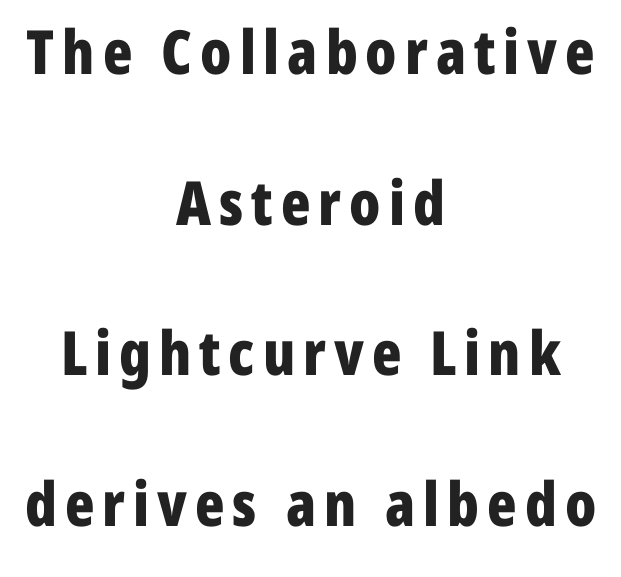
Check where the strokes stop: nothing finishes them off — pure sans. The gap between lines stays unmarked. Quick note: interline space is abundant. The type sits square on the baseline with zero lean. Do the characters align in a grid? No, the font is proportional. Line starts and ends both wander, symmetrically.
